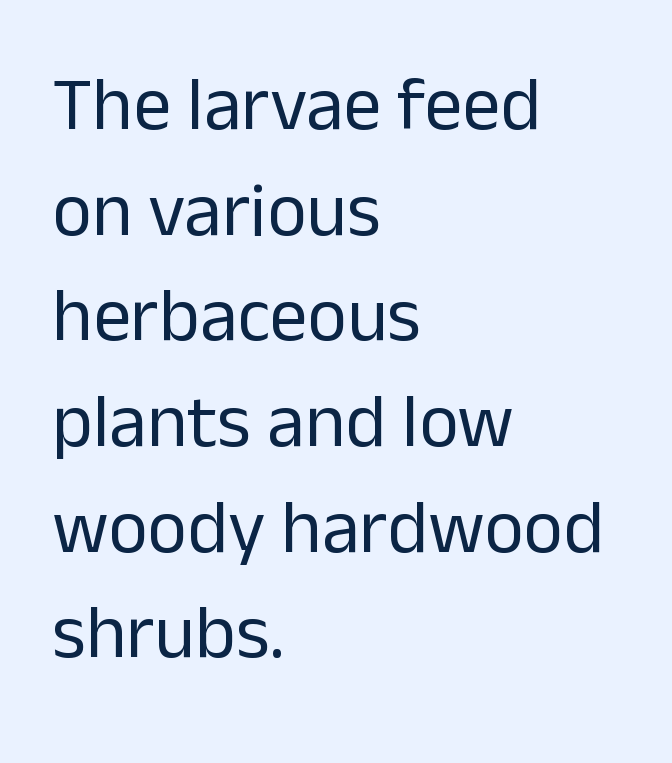
Q: Is the text bold? A: No.
Q: Is the text italic (slanted)? A: No, it is upright.
Q: Is the typeface a serif or a sans-serif typeface? A: Sans-serif.
Q: Is the text underlined? A: No.
Q: How is the paragraph aligned? A: Left-aligned.
Q: Is the spacing between letters normal or unusually wide? A: Normal.
Q: Is the spacing between lines tight, normal or loose? A: Normal.
Q: Width (condensed, normal, or wide)? A: Normal.
Q: Stroke contrast? A: Low.
Q: x-height? A: Medium.
Q: Monospaced? A: No.
